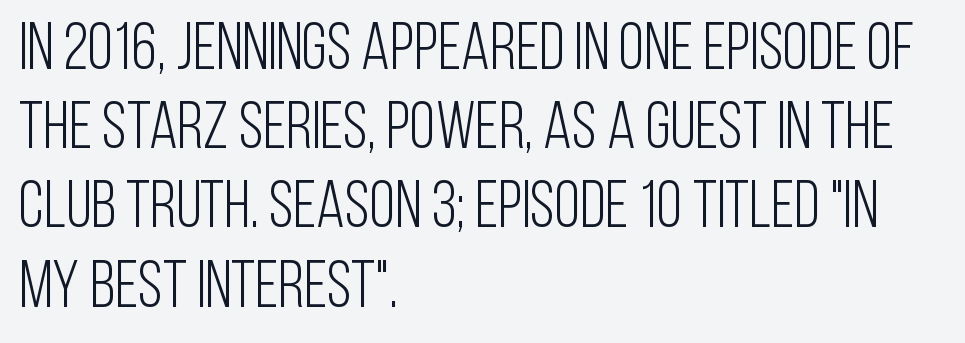
{"serif": "no", "italic": "no", "bold": "no", "weight": "light", "width": "condensed", "stroke_contrast": "low", "x_height": "large", "monospaced": "no", "underline": "no", "align": "left", "line_spacing_ratio": 1.2, "letter_spacing": "normal", "letter_spacing_em": 0.0, "glyph_px": 66}
